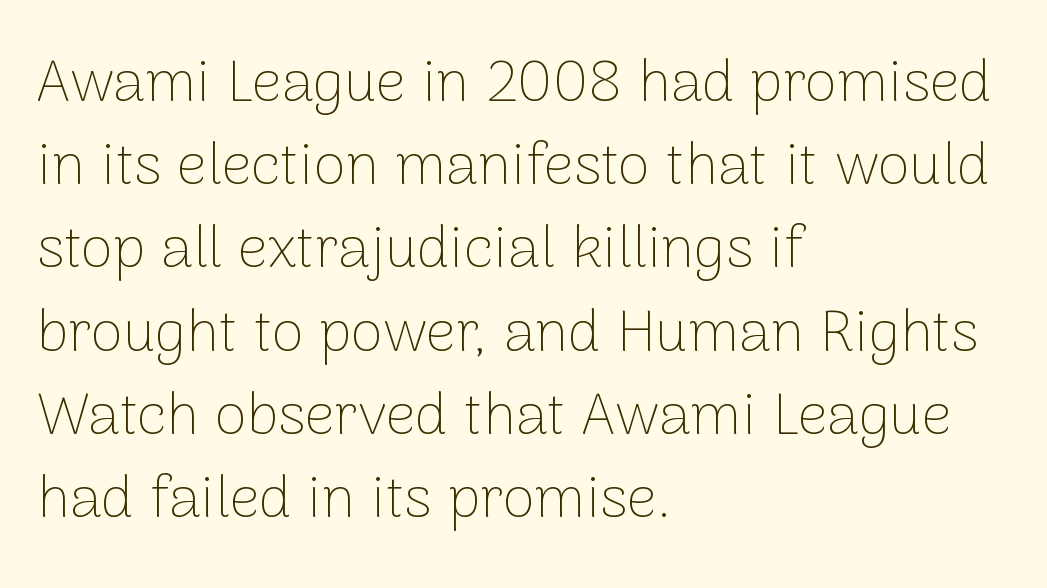
The image shows 59 px thin sans-serif type, upright; set left-aligned, normal line spacing (1.41x), normal letter spacing, not underlined; low stroke contrast and a medium x-height.
